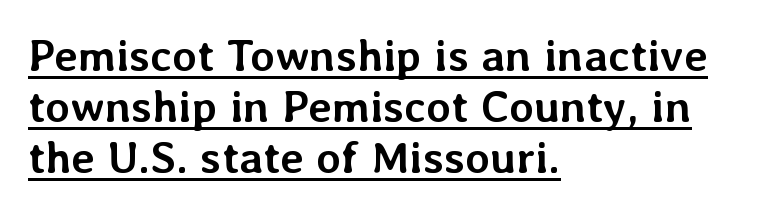
{"italic": "no", "bold": "yes", "weight": "semibold", "width": "normal", "stroke_contrast": "low", "x_height": "medium", "monospaced": "no", "underline": "yes", "align": "left", "line_spacing": "tight", "line_spacing_ratio": 1.13, "letter_spacing": "normal", "letter_spacing_em": 0.0, "glyph_px": 45}
